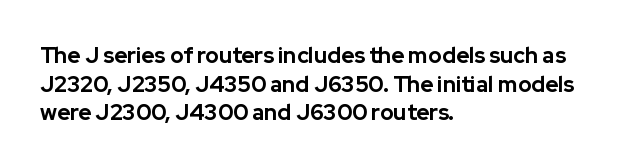
Q: Is the text bold? A: Yes.
Q: Is the text italic (slanted)? A: No, it is upright.
Q: Is the text underlined? A: No.
Q: How is the paragraph aligned? A: Left-aligned.
Q: Is the spacing between letters normal or unusually wide? A: Normal.
Q: Is the spacing between lines tight, normal or loose? A: Normal.
